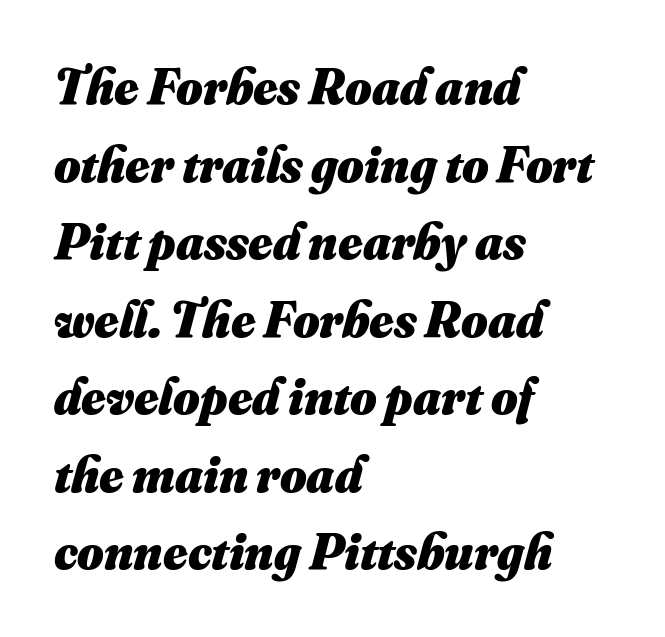
Q: Is the text bold? A: Yes.
Q: Is the text underlined? A: No.
Q: How is the paragraph aligned? A: Left-aligned.
Q: Is the spacing between letters normal or unusually wide? A: Normal.
Q: Is the spacing between lines tight, normal or loose? A: Normal.
Q: Width (condensed, normal, or wide)? A: Normal.
Q: Stroke contrast? A: Medium.
Q: x-height? A: Small.
Q: Monospaced? A: No.
